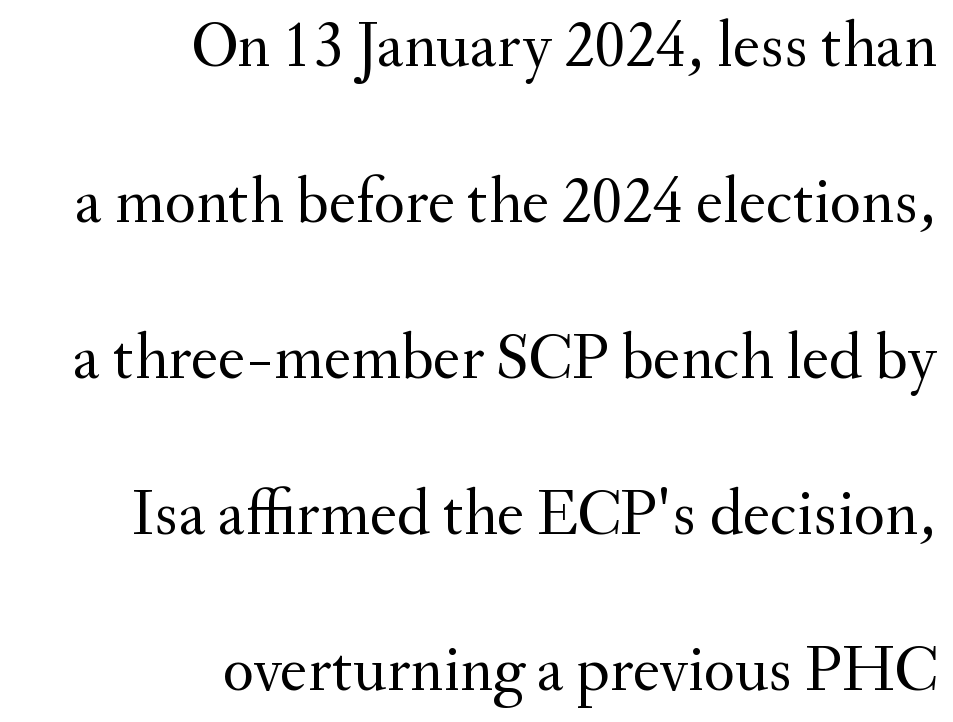
Q: Is the text bold? A: No.
Q: Is the text italic (slanted)? A: No, it is upright.
Q: Is the typeface a serif or a sans-serif typeface? A: Serif.
Q: Is the text underlined? A: No.
Q: How is the paragraph aligned? A: Right-aligned.
Q: Is the spacing between letters normal or unusually wide? A: Normal.
Q: Is the spacing between lines tight, normal or loose? A: Loose.
Q: Width (condensed, normal, or wide)? A: Normal.
Q: Stroke contrast? A: Medium.
Q: x-height? A: Small.
Q: Monospaced? A: No.
